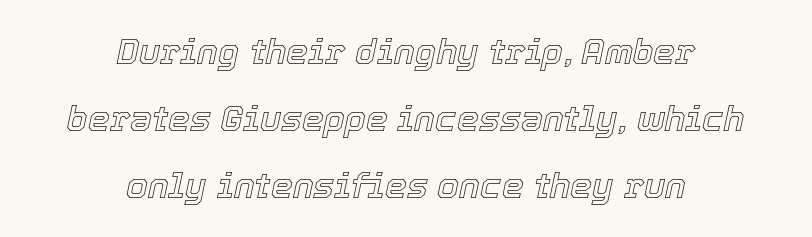
You could not count columns in this text — the font is proportionally spaced. The rag falls on both sides of this text block equally. The whole block is typeset with a tilt. The words here are not underlined. Characters follow at the spacing the type designer built in.
